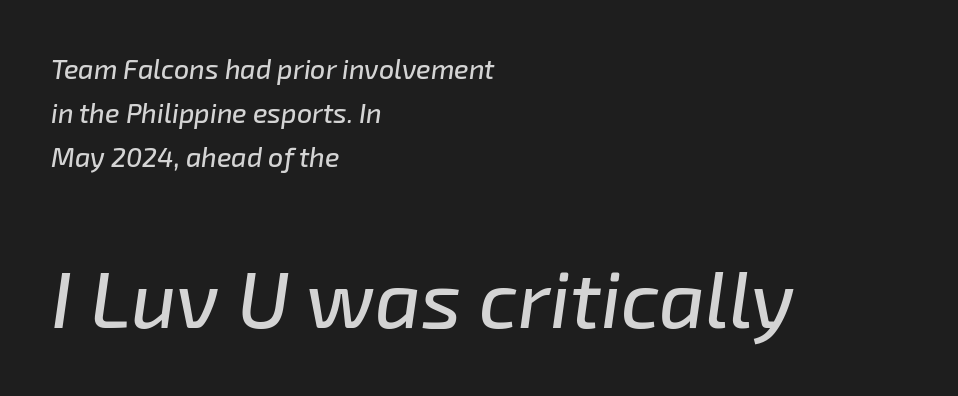
The image shows 80 px text type, italic (leaning right); set left-aligned, normal line spacing (1.63x), normal letter spacing, not underlined; the second (bottom) block is 2.96x larger; low stroke contrast and a medium x-height.
